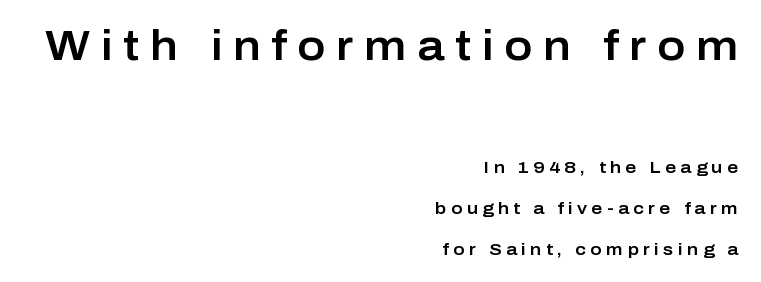
Q: Is the text italic (slanted)? A: No, it is upright.
Q: Is the typeface a serif or a sans-serif typeface? A: Sans-serif.
Q: Is the text underlined? A: No.
Q: How is the paragraph aligned? A: Right-aligned.
Q: Is the spacing between letters normal or unusually wide? A: Unusually wide.
Q: Is the spacing between lines tight, normal or loose? A: Loose.
Q: Which block of text is set in a larger size, the first (top) or the second (bottom)? A: The first (top) one.
Q: Width (condensed, normal, or wide)? A: Normal.
Q: Stroke contrast? A: Low.
Q: x-height? A: Medium.
Q: Monospaced? A: No.
